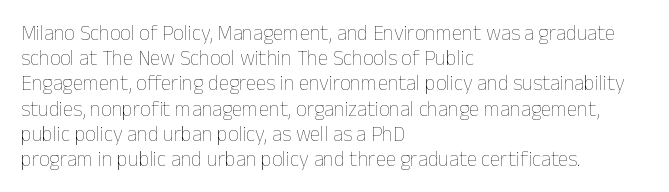
Q: Is the text bold? A: No.
Q: Is the text italic (slanted)? A: No, it is upright.
Q: Is the text underlined? A: No.
Q: How is the paragraph aligned? A: Left-aligned.
Q: Is the spacing between letters normal or unusually wide? A: Normal.
